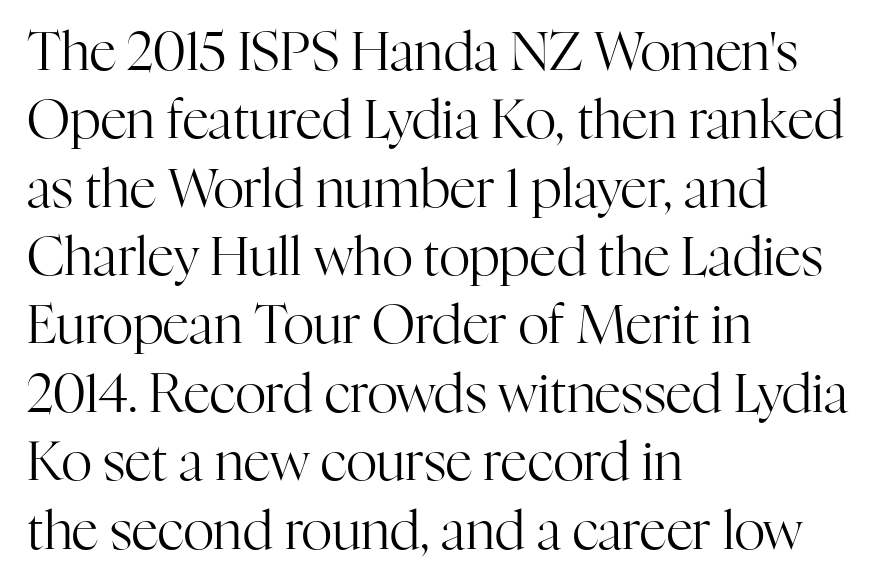
Q: Is the text bold? A: No.
Q: Is the text italic (slanted)? A: No, it is upright.
Q: Is the typeface a serif or a sans-serif typeface? A: Serif.
Q: Is the text underlined? A: No.
Q: How is the paragraph aligned? A: Left-aligned.
Q: Is the spacing between letters normal or unusually wide? A: Normal.
Q: Is the spacing between lines tight, normal or loose? A: Normal.
Q: Width (condensed, normal, or wide)? A: Normal.
Q: Stroke contrast? A: High.
Q: x-height? A: Medium.
Q: Monospaced? A: No.
